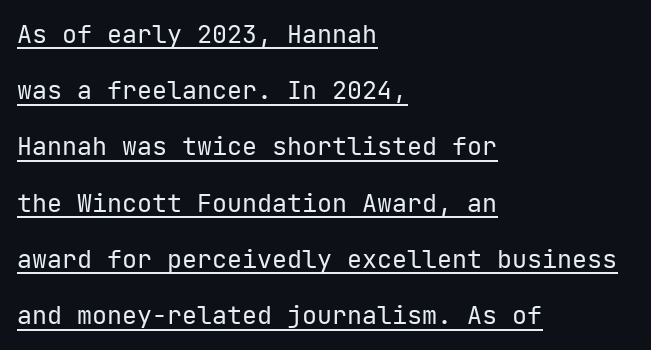
Teacher's note: observe the even left margin — that is flush-left alignment. Nothing heavy about these letters — not bold at all. The specimen reads as upright at a glance. Vertically, the passage feels expansive, rows floating well apart. The face used here is rendered with its standard letterfit. Check the space under the baseline: a stroke is drawn there.
